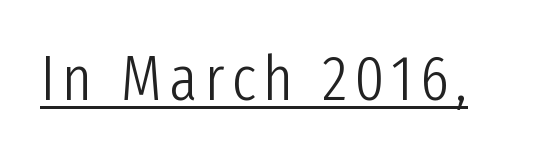
{"serif": "no", "italic": "no", "bold": "no", "weight": "light", "width": "condensed", "stroke_contrast": "low", "x_height": "medium", "monospaced": "no", "underline": "yes", "glyph_px": 64}
